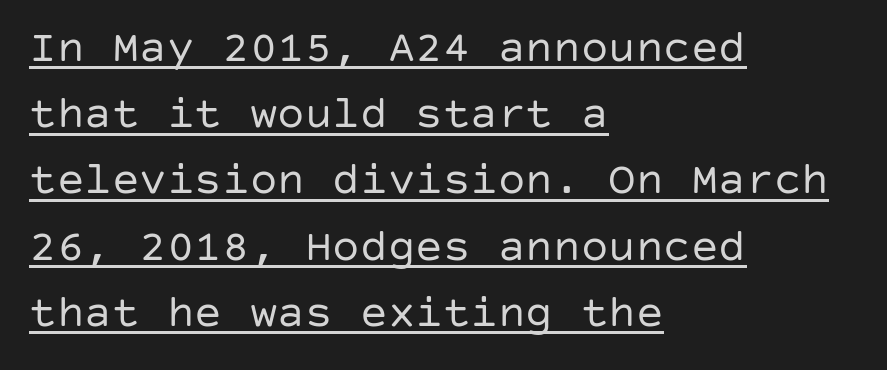
Q: Is the text bold? A: No.
Q: Is the text italic (slanted)? A: No, it is upright.
Q: Is the typeface a serif or a sans-serif typeface? A: Sans-serif.
Q: Is the text underlined? A: Yes.
Q: How is the paragraph aligned? A: Left-aligned.
Q: Is the spacing between letters normal or unusually wide? A: Normal.
Q: Is the spacing between lines tight, normal or loose? A: Normal.
Q: Width (condensed, normal, or wide)? A: Normal.
Q: Stroke contrast? A: Low.
Q: x-height? A: Large.
